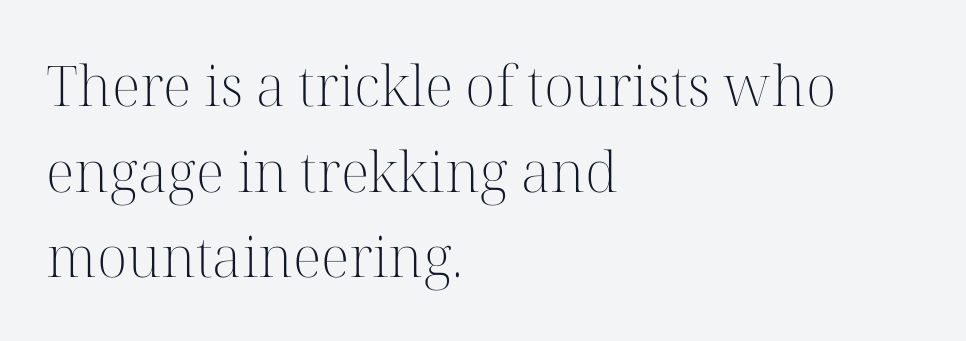
The image shows 56 px light serif type, upright; set left-aligned, normal line spacing (1.53x), normal letter spacing, not underlined; high stroke contrast and a medium x-height.
